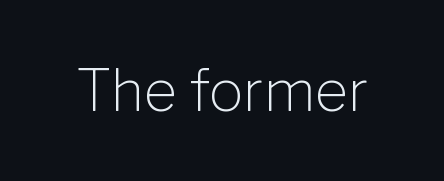
{"serif": "no", "italic": "no", "bold": "no", "weight": "light", "width": "normal", "stroke_contrast": "low", "x_height": "medium", "monospaced": "no", "underline": "no", "letter_spacing": "normal", "letter_spacing_em": 0.0, "glyph_px": 57}
